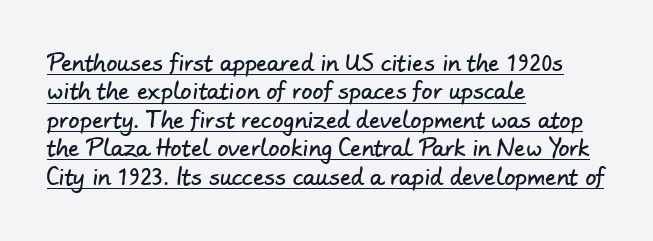
Notice how the passage keeps a crisp vertical edge on the left only. A typesetter would call this leading conventional body-copy spacing. These lines keep a tight, regular rhythm from letter to letter. A typographer would call this underscored text.
